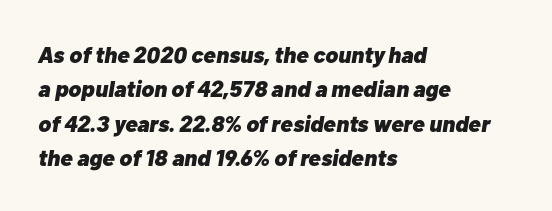
The image shows 23 px bold type, italic (leaning right); set left-aligned, normal line spacing (1.5x), normal letter spacing, not underlined.
